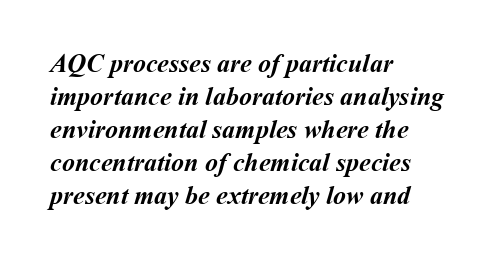
{"bold": "yes", "underline": "no", "align": "left", "line_spacing": "normal", "line_spacing_ratio": 1.27, "letter_spacing": "normal", "letter_spacing_em": 0.0, "glyph_px": 26}
